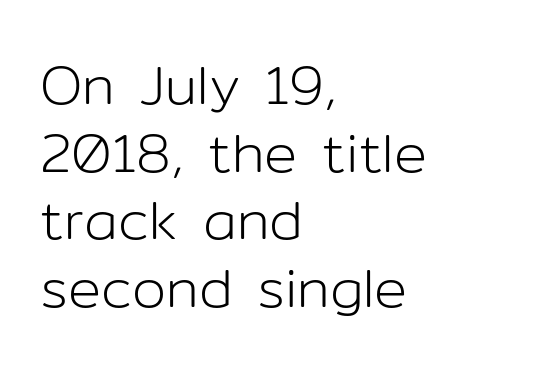
Q: Is the text bold? A: No.
Q: Is the text italic (slanted)? A: No, it is upright.
Q: Is the typeface a serif or a sans-serif typeface? A: Sans-serif.
Q: Is the text underlined? A: No.
Q: How is the paragraph aligned? A: Left-aligned.
Q: Is the spacing between letters normal or unusually wide? A: Normal.
Q: Width (condensed, normal, or wide)? A: Normal.
Q: Stroke contrast? A: Low.
Q: x-height? A: Medium.
Q: Monospaced? A: No.
